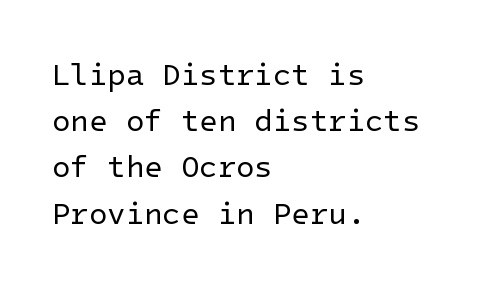
Q: Is the text bold? A: No.
Q: Is the text italic (slanted)? A: No, it is upright.
Q: Is the typeface a serif or a sans-serif typeface? A: Sans-serif.
Q: Is the text underlined? A: No.
Q: How is the paragraph aligned? A: Left-aligned.
Q: Is the spacing between letters normal or unusually wide? A: Normal.
Q: Is the spacing between lines tight, normal or loose? A: Normal.
Q: Width (condensed, normal, or wide)? A: Normal.
Q: Stroke contrast? A: Low.
Q: x-height? A: Medium.
